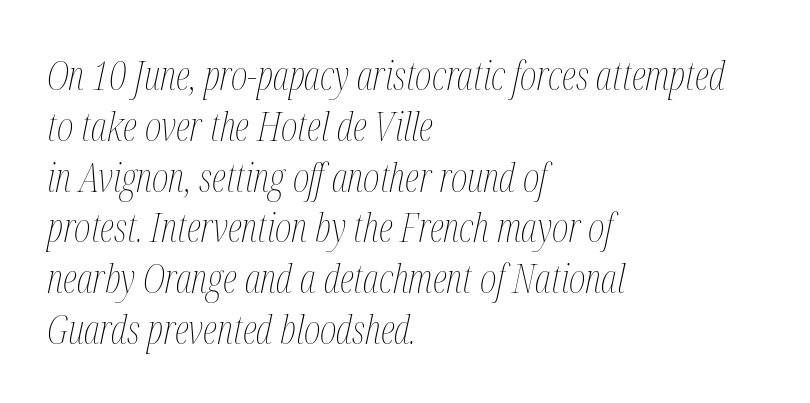
The passage shown has conventional tracking throughout. Decoration check: the copy has no underline. Stems here are at most as thick as an everyday book face. Compared with a centered layout, this one pins lines to the left instead.
